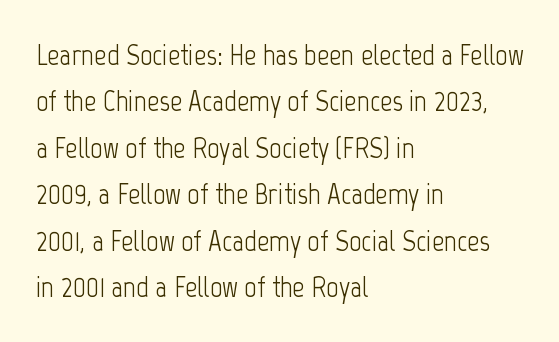
The face used here is proportionally spaced, like ordinary book or web type. What's the leading like? Ordinary, nothing unusual. This rendering employs a face without finishing strokes, i.e., a sans-serif. Italic? Not at all — the glyphs are vertical.
